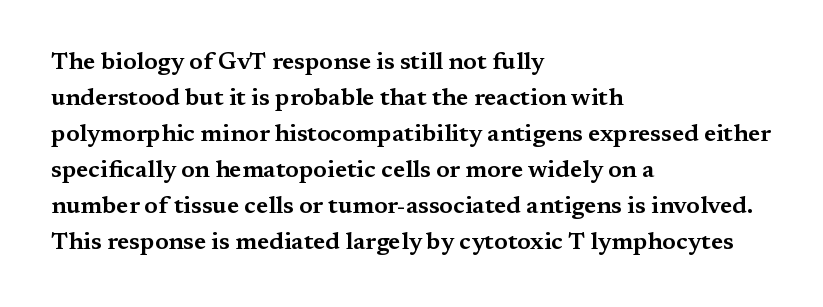
The image shows 24 px text type, upright; set left-aligned, normal line spacing (1.5x), normal letter spacing, not underlined.
